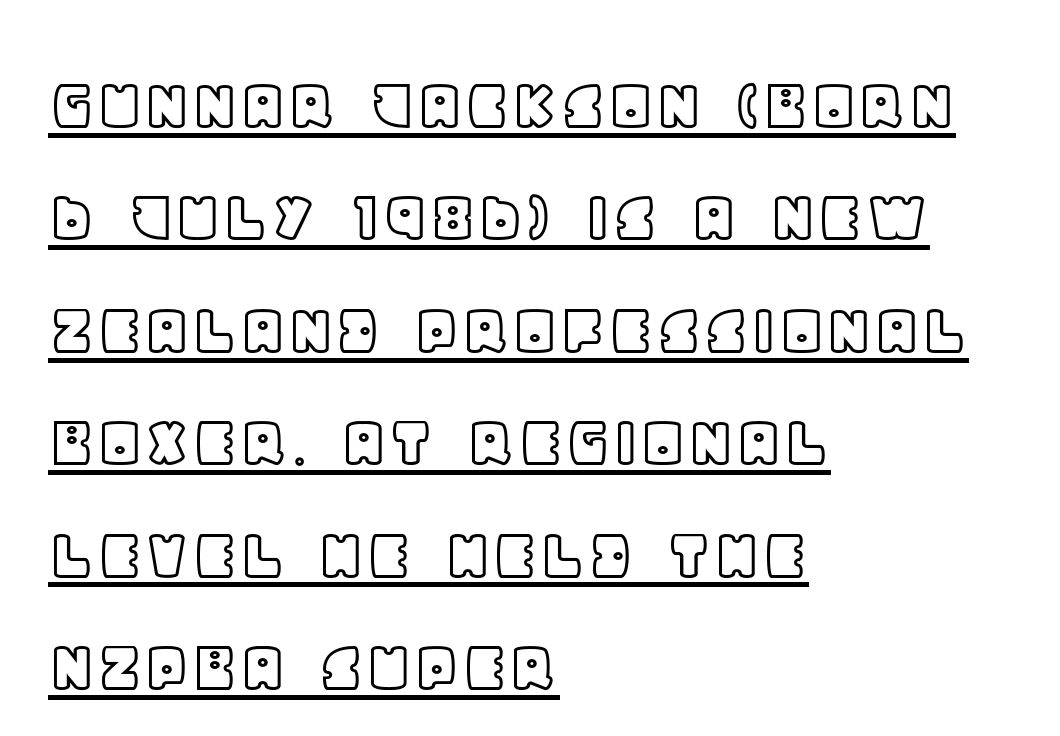
{"italic": "no", "width": "normal", "x_height": "large", "monospaced": "no", "underline": "yes", "align": "left", "line_spacing": "normal", "line_spacing_ratio": 1.46, "letter_spacing": "normal", "letter_spacing_em": 0.0, "glyph_px": 77}
